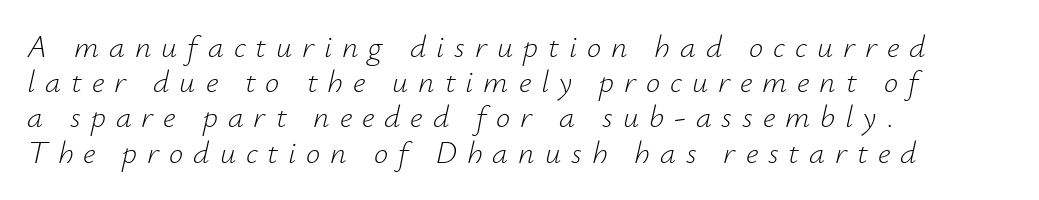
Line spacing here is tight. Vertical stems look standard width or narrower in stroke. Note the varied advance widths — an 'i' is clearly narrower than an 'm'. There's an unmistakable incline to the writing here. All the whitespace from short lines collects on the right. Decoration check: the copy has no underline.
